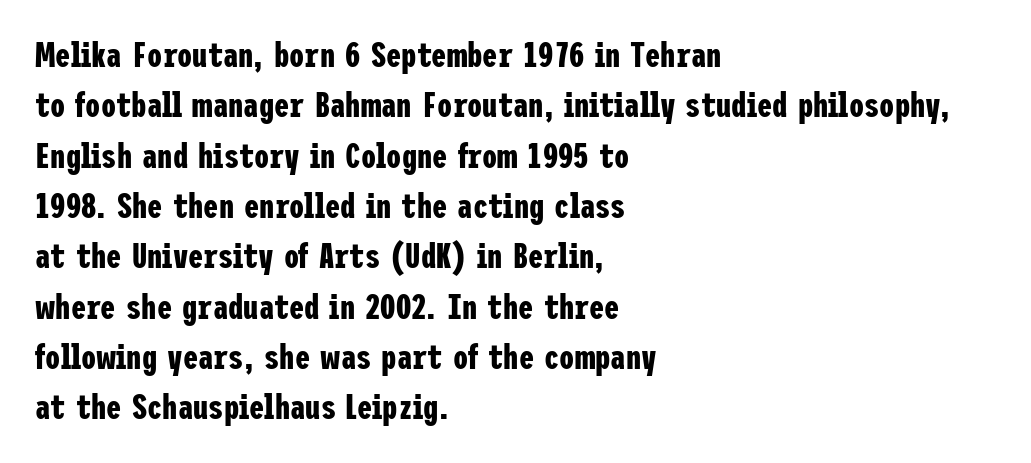
Q: Is the text bold? A: Yes.
Q: Is the text italic (slanted)? A: No, it is upright.
Q: Is the typeface a serif or a sans-serif typeface? A: Sans-serif.
Q: Is the text underlined? A: No.
Q: How is the paragraph aligned? A: Left-aligned.
Q: Is the spacing between letters normal or unusually wide? A: Normal.
Q: Is the spacing between lines tight, normal or loose? A: Normal.
Q: Width (condensed, normal, or wide)? A: Condensed.
Q: Stroke contrast? A: Low.
Q: x-height? A: Medium.
